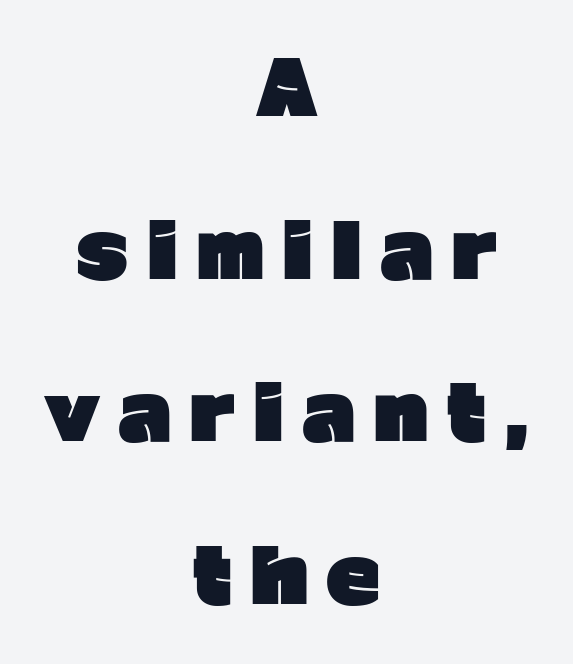
The image shows 75 px heavy sans-serif type, upright; set centered, loose line spacing (2.17x), unusually wide letter spacing (+0.24 em), not underlined; low stroke contrast and a medium x-height.
